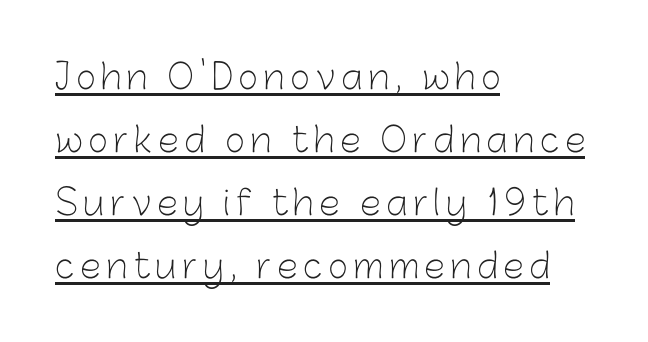
The image shows 34 px light sans-serif type, upright; set left-aligned, line spacing 1.85x, underlined; low stroke contrast and a medium x-height.
